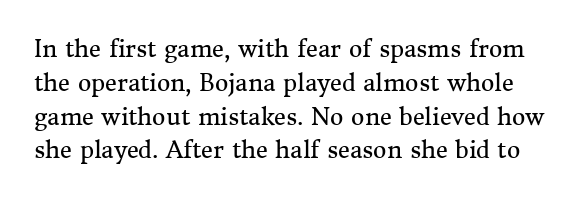
The letters stand upright; this is a roman face. On a weight scale, this lands at 450 or below. Any mark beneath the type? The region is blank. The letterforms sit shoulder to shoulder at normal distance. The rendering uses a moderate line-height, typical for paragraphs.
